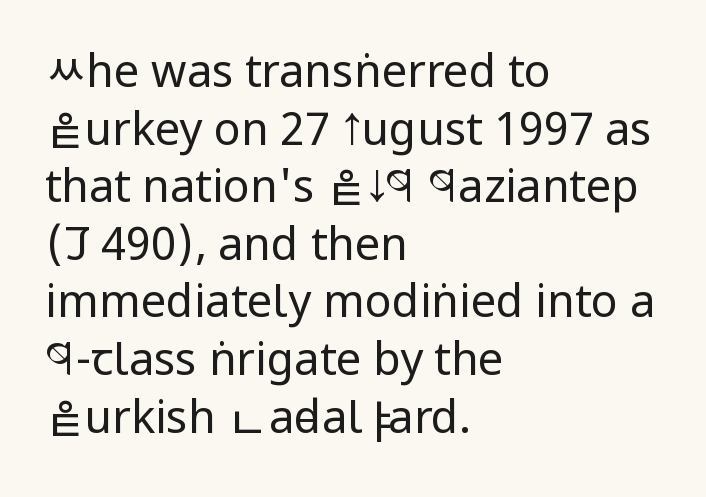
Q: Is the text bold? A: No.
Q: Is the text italic (slanted)? A: No, it is upright.
Q: Is the typeface a serif or a sans-serif typeface? A: Sans-serif.
Q: Is the text underlined? A: No.
Q: How is the paragraph aligned? A: Left-aligned.
Q: Is the spacing between letters normal or unusually wide? A: Normal.
Q: Is the spacing between lines tight, normal or loose? A: Normal.
Q: Width (condensed, normal, or wide)? A: Condensed.
Q: Stroke contrast? A: Low.
Q: x-height? A: Large.
Q: Monospaced? A: No.
